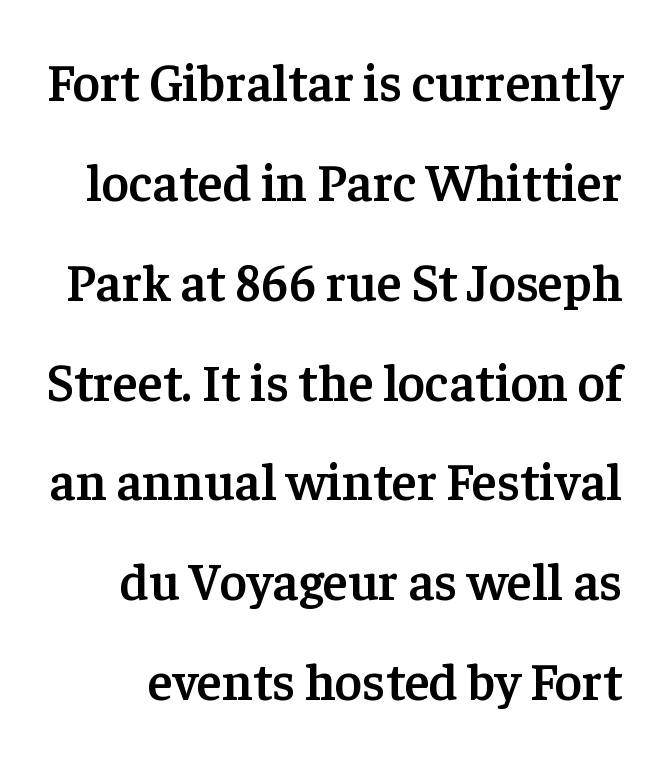
Emphasis by weight is partial: semibold. In terms of letterspacing, this is plain default setting. Descenders hang freely into open space. Spacing verdict: proportional, widths tailored to each character. Tall strokes in this sample are plumb rather than angled. Stroke terminals: seriffed.
